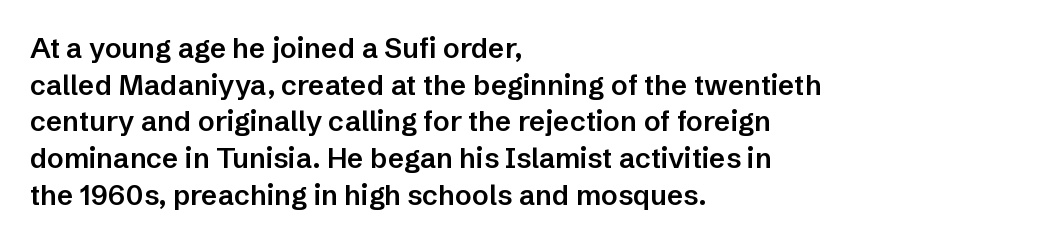
Quick note: not italic, upright. The lines sit at an ordinary, default distance from one another. Here the designer chose a conventional face with non-uniform glyph widths. This rendering uses left alignment, leaving the right contour irregular.
